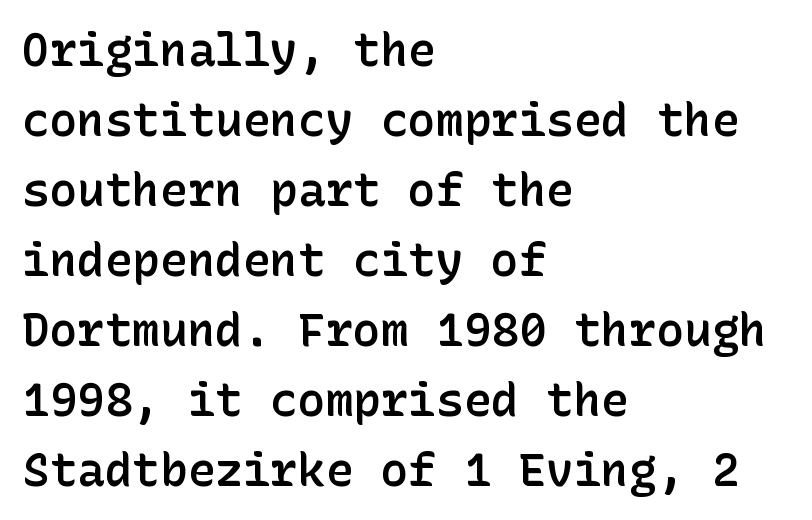
{"serif": "no", "italic": "no", "bold": "semi", "weight": "semibold", "width": "normal", "stroke_contrast": "low", "x_height": "medium", "underline": "no", "align": "left", "line_spacing": "normal", "line_spacing_ratio": 1.52, "letter_spacing": "normal", "letter_spacing_em": 0.0, "glyph_px": 46}
